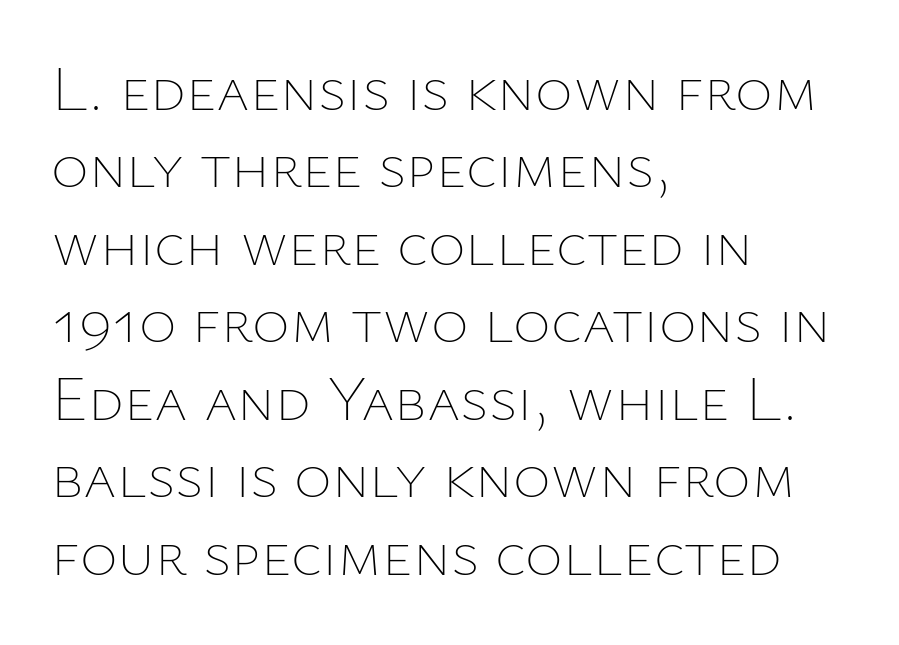
The letters look calm and open, with moderate or lighter stems. Observe the ordinary spacing: letters are neighbours, not strangers. The lettering stays uniformly vertical, giving the passage a roman look. The space beneath each line is pristine and unruled.
